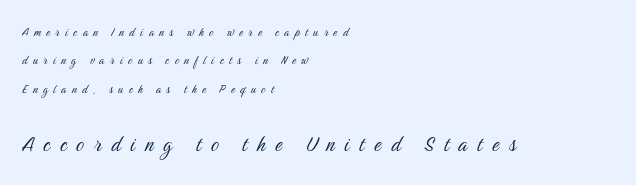
The image shows 25 px text type; set left-aligned, loose line spacing (2.03x), unusually wide letter spacing (+0.39 em), not underlined; the second (bottom) block is 1.79x larger.
